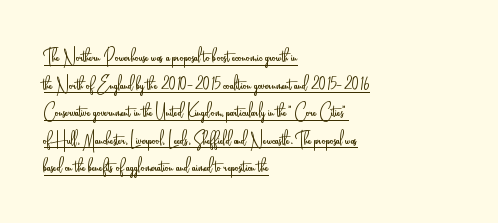
Q: Is the text bold? A: No.
Q: Is the text underlined? A: Yes.
Q: How is the paragraph aligned? A: Left-aligned.
Q: Is the spacing between letters normal or unusually wide? A: Normal.
